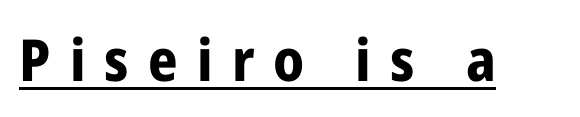
Note the varied advance widths — an 'i' is clearly narrower than an 'm'. To sum up the face: it is a sans, with no serifs. Notice how thick the strokes are: this is what a full bold looks like. These characters rest on top of a visible drawn line. The line texture is sparse and dotted thanks to wide tracking.
